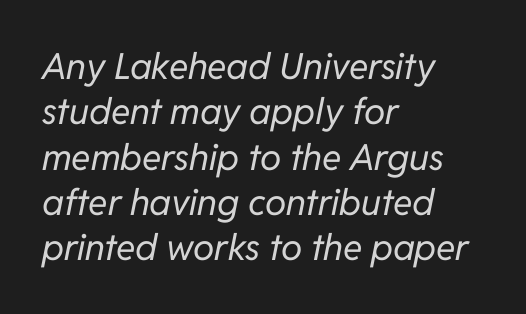
Spacing verdict: proportional, widths tailored to each character. The line texture is even and compact thanks to regular tracking. Does the lettering tilt? It does — this is italic. Clear beneath every line of the passage.
